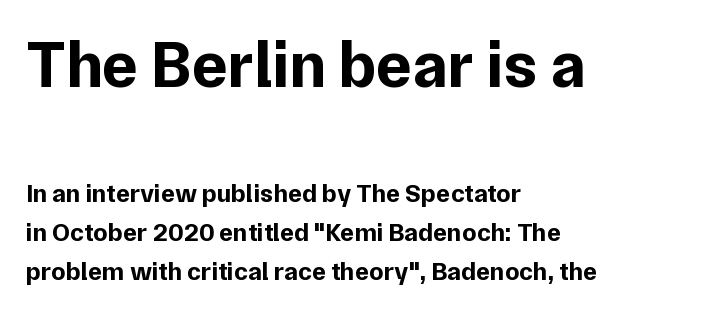
The image shows 66 px bold sans-serif type, upright; set left-aligned, normal line spacing (1.5x), normal letter spacing, not underlined; the first (top) block is 2.54x larger; low stroke contrast and a medium x-height.
